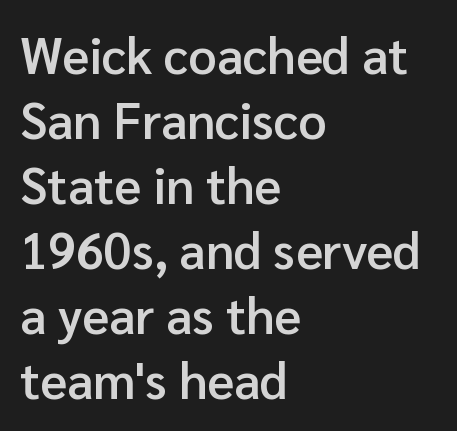
The image shows 50 px semibold sans-serif type, upright; set left-aligned, normal line spacing (1.3x), normal letter spacing, not underlined; low stroke contrast and a medium x-height.
